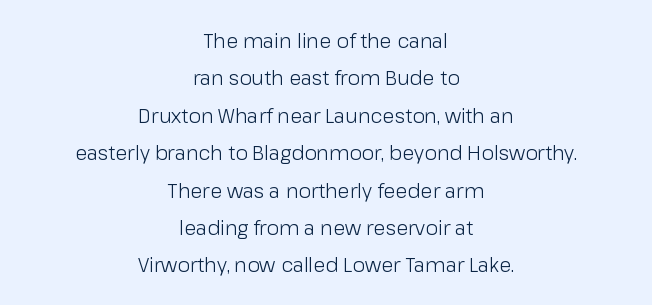
The image shows 20 px text type, upright; set centered, line spacing 1.87x, normal letter spacing, not underlined.
